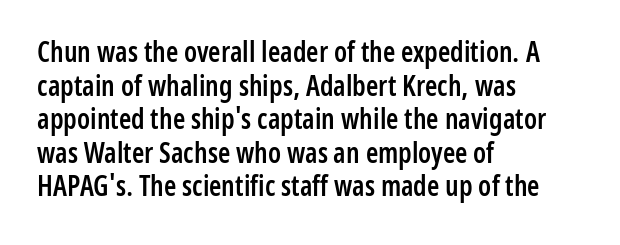
The image shows 28 px semibold, condensed sans-serif type, upright; set left-aligned, line spacing 1.2x, normal letter spacing, not underlined; low stroke contrast and a medium x-height.
